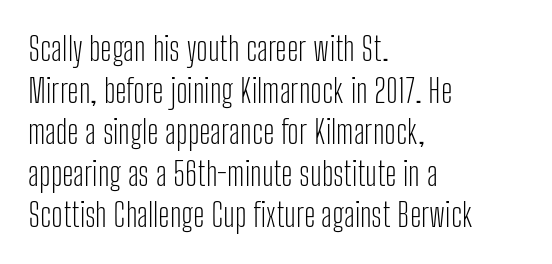
{"serif": "no", "italic": "no", "bold": "no", "weight": "light", "width": "condensed", "stroke_contrast": "low", "x_height": "medium", "monospaced": "no", "underline": "no", "align": "left", "line_spacing": "normal", "line_spacing_ratio": 1.26, "letter_spacing": "normal", "letter_spacing_em": 0.0, "glyph_px": 33}
